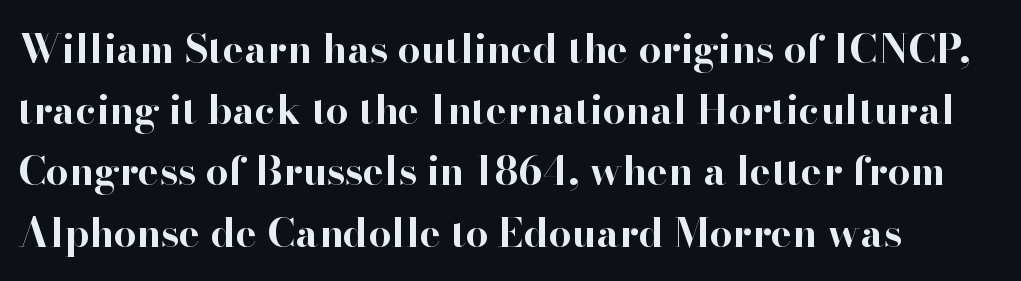
The image shows 40 px bold serif type, upright; set left-aligned, normal line spacing (1.53x), normal letter spacing, not underlined; high stroke contrast and a small x-height.
